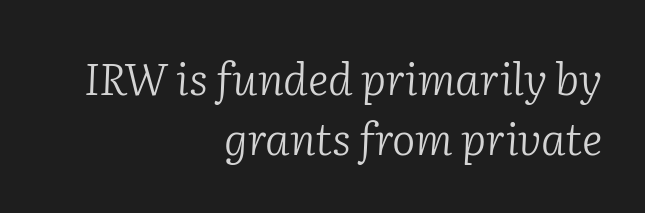
You can tell it's italic because the verticals aren't actually vertical. Students, note that the glyphs here touch the page at normal intervals. Has an underline been added? It has not. The weight tops out at a normal text grade.
